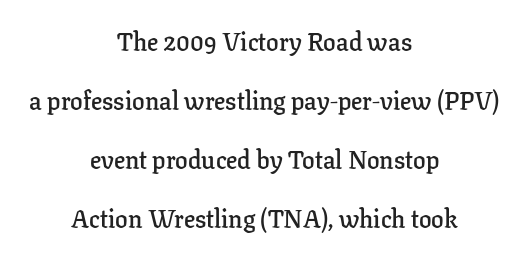
Q: Is the text bold? A: Semi-bold.
Q: Is the text italic (slanted)? A: No, it is upright.
Q: Is the text underlined? A: No.
Q: How is the paragraph aligned? A: Centered.
Q: Is the spacing between letters normal or unusually wide? A: Normal.
Q: Is the spacing between lines tight, normal or loose? A: Loose.
